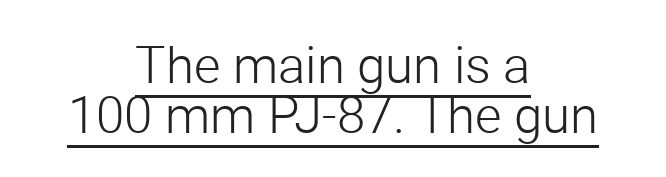
{"serif": "no", "italic": "no", "bold": "no", "weight": "light", "width": "normal", "stroke_contrast": "low", "x_height": "medium", "monospaced": "no", "underline": "yes", "align": "center", "line_spacing": "tight", "line_spacing_ratio": 0.98, "letter_spacing": "normal", "letter_spacing_em": 0.0, "glyph_px": 51}
